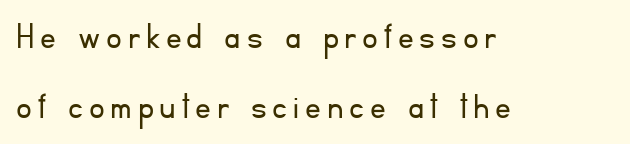
Q: Is the text bold? A: No.
Q: Is the text italic (slanted)? A: No, it is upright.
Q: Is the typeface a serif or a sans-serif typeface? A: Sans-serif.
Q: Is the text underlined? A: No.
Q: How is the paragraph aligned? A: Left-aligned.
Q: Width (condensed, normal, or wide)? A: Normal.
Q: Stroke contrast? A: Low.
Q: x-height? A: Small.
Q: Monospaced? A: No.
